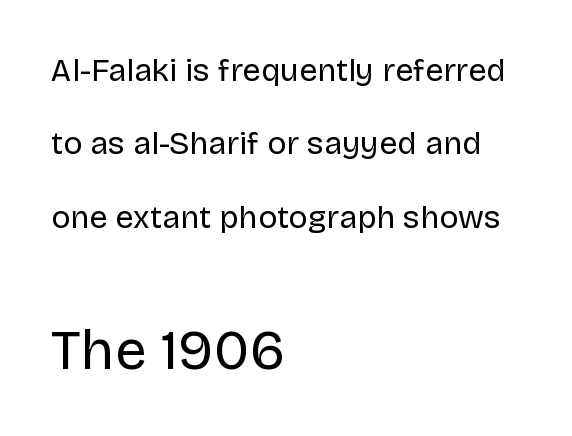
Q: Is the text bold? A: No.
Q: Is the text italic (slanted)? A: No, it is upright.
Q: Is the typeface a serif or a sans-serif typeface? A: Sans-serif.
Q: Is the text underlined? A: No.
Q: How is the paragraph aligned? A: Left-aligned.
Q: Is the spacing between letters normal or unusually wide? A: Normal.
Q: Is the spacing between lines tight, normal or loose? A: Loose.
Q: Which block of text is set in a larger size, the first (top) or the second (bottom)? A: The second (bottom) one.
Q: Width (condensed, normal, or wide)? A: Normal.
Q: Stroke contrast? A: Low.
Q: x-height? A: Large.
Q: Monospaced? A: No.
